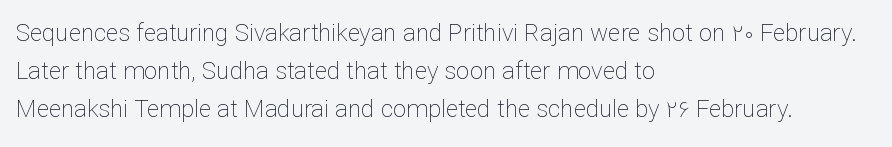
{"italic": "no", "bold": "no", "underline": "no", "align": "left", "line_spacing": "normal", "line_spacing_ratio": 1.59, "letter_spacing": "normal", "letter_spacing_em": 0.0, "glyph_px": 24}
